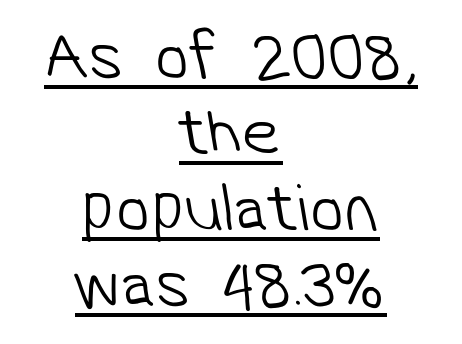
The image shows 68 px light sans-serif type; set centered, tight line spacing (1.12x), normal letter spacing, underlined; low stroke contrast and a medium x-height.
